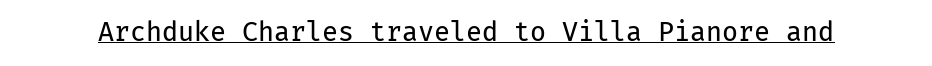
Q: Is the text bold? A: No.
Q: Is the text italic (slanted)? A: No, it is upright.
Q: Is the text underlined? A: Yes.
Q: Is the spacing between letters normal or unusually wide? A: Normal.
